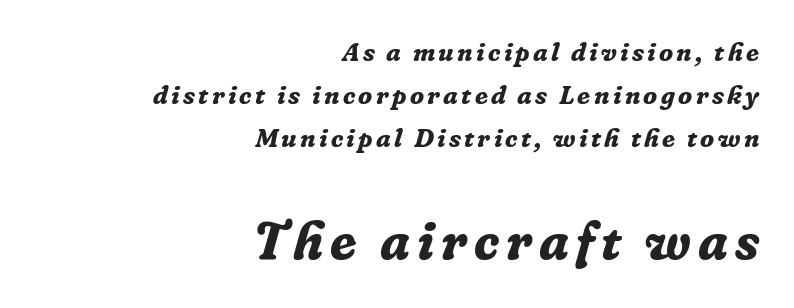
{"serif": "yes", "italic": "yes", "lean": "right", "slant_degrees": 16, "bold": "yes", "weight": "bold", "width": "normal", "stroke_contrast": "low", "x_height": "medium", "monospaced": "no", "underline": "no", "align": "right", "line_spacing": "normal", "line_spacing_ratio": 1.66, "larger_block": "second", "size_ratio": 2.04, "glyph_px": 53}
